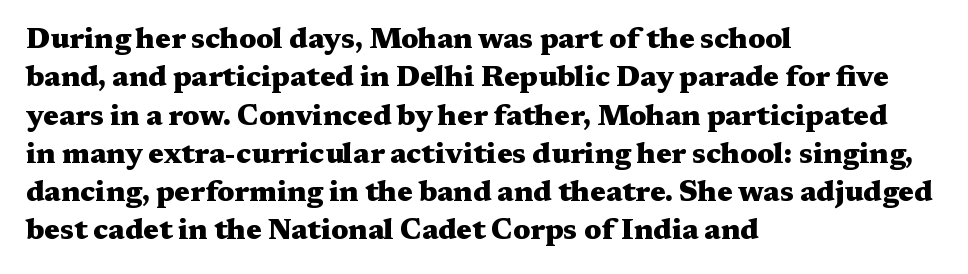
The image shows 29 px heavy, wide serif type, upright; set left-aligned, normal line spacing (1.32x), normal letter spacing, not underlined; medium stroke contrast and a medium x-height.
